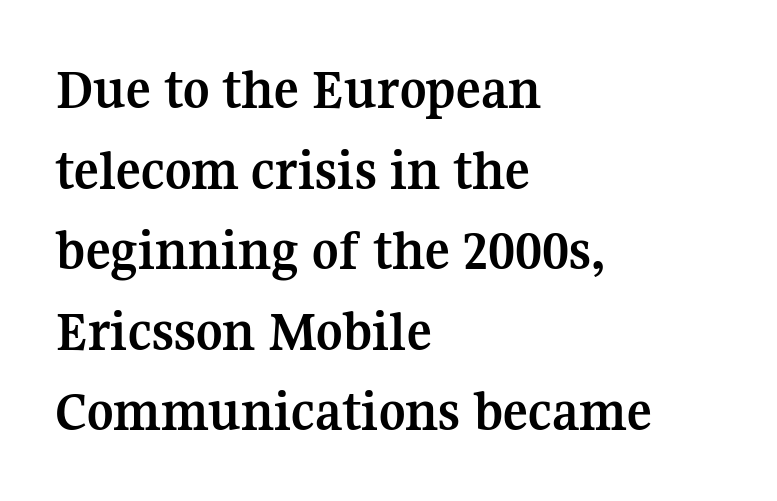
{"serif": "yes", "italic": "no", "bold": "yes", "weight": "semibold", "width": "normal", "stroke_contrast": "medium", "x_height": "medium", "monospaced": "no", "underline": "no", "align": "left", "line_spacing": "normal", "line_spacing_ratio": 1.39, "letter_spacing": "normal", "letter_spacing_em": 0.0, "glyph_px": 58}
